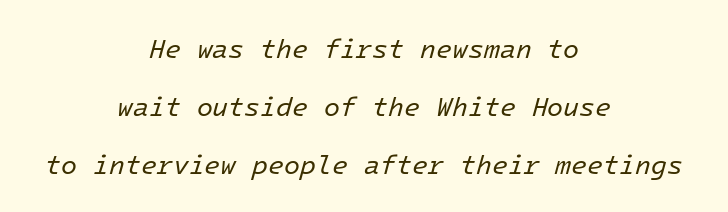
The image shows 26 px text type, italic (leaning right); set centered, loose line spacing (2.24x), normal letter spacing, not underlined.
